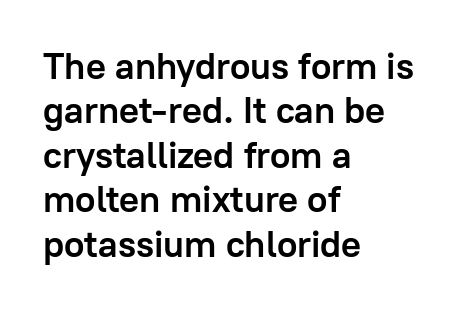
{"serif": "no", "italic": "no", "bold": "yes", "weight": "semibold", "width": "normal", "stroke_contrast": "low", "x_height": "medium", "monospaced": "no", "underline": "no", "align": "left", "line_spacing_ratio": 1.2, "letter_spacing": "normal", "letter_spacing_em": 0.0, "glyph_px": 37}
